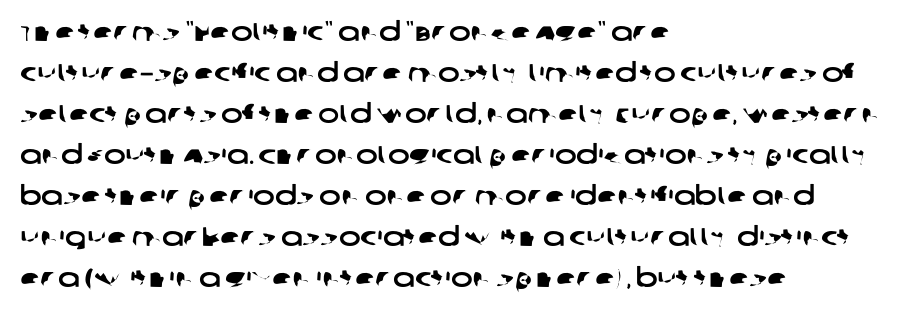
The image shows 26 px text type; set left-aligned, normal line spacing (1.58x), normal letter spacing, not underlined.
